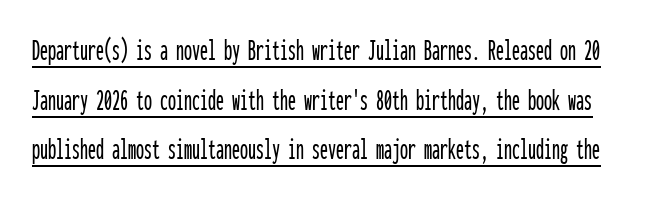
{"serif": "no", "italic": "no", "width": "condensed", "stroke_contrast": "low", "x_height": "medium", "monospaced": "yes", "underline": "yes", "line_spacing": "normal", "line_spacing_ratio": 1.55, "letter_spacing": "normal", "letter_spacing_em": 0.0, "glyph_px": 32}
